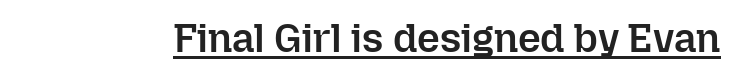
Q: Is the text bold? A: Semi-bold.
Q: Is the text italic (slanted)? A: No, it is upright.
Q: Is the text underlined? A: Yes.
Q: Is the spacing between letters normal or unusually wide? A: Normal.
Q: Width (condensed, normal, or wide)? A: Normal.
Q: Stroke contrast? A: Low.
Q: x-height? A: Medium.
Q: Monospaced? A: No.
